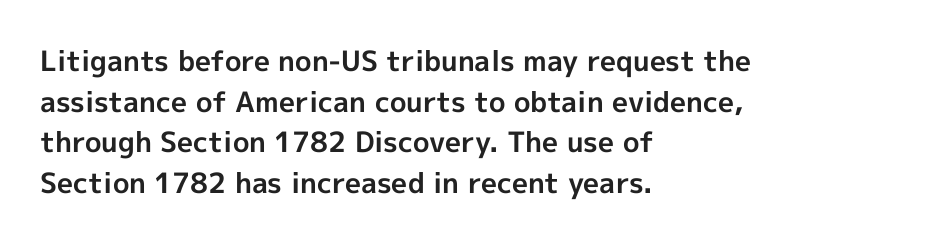
The image shows 28 px bold sans-serif type, upright; set left-aligned, normal line spacing (1.45x), normal letter spacing, not underlined; a medium x-height.
